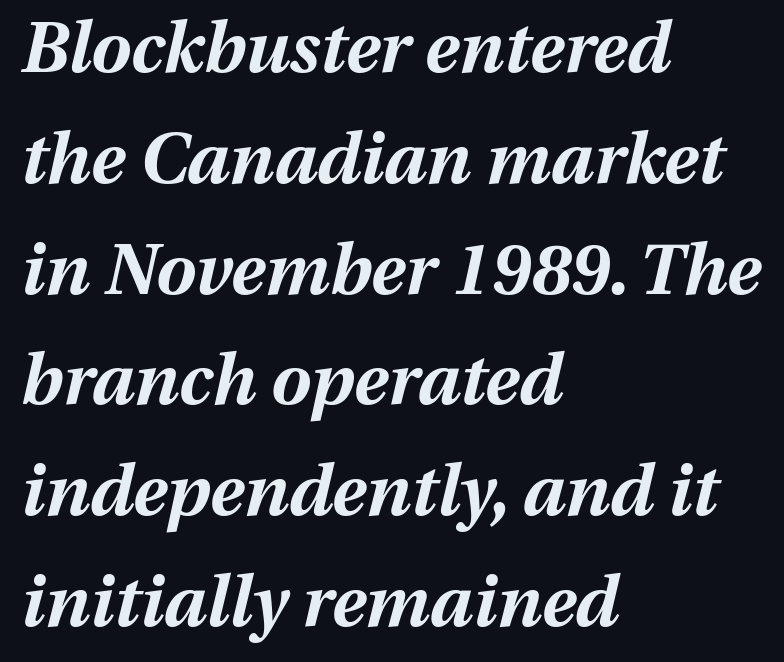
{"italic": "yes", "lean": "right", "slant_degrees": 13, "bold": "yes", "weight": "bold", "width": "normal", "stroke_contrast": "medium", "x_height": "medium", "monospaced": "no", "underline": "no", "align": "left", "line_spacing": "normal", "line_spacing_ratio": 1.56, "letter_spacing": "normal", "letter_spacing_em": 0.0, "glyph_px": 71}
